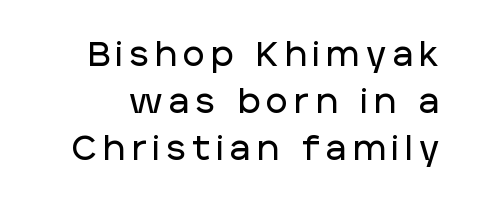
The image shows 33 px sans-serif type, upright; set normal line spacing (1.42x), unusually wide letter spacing (+0.2 em), not underlined; low stroke contrast and a large x-height.
